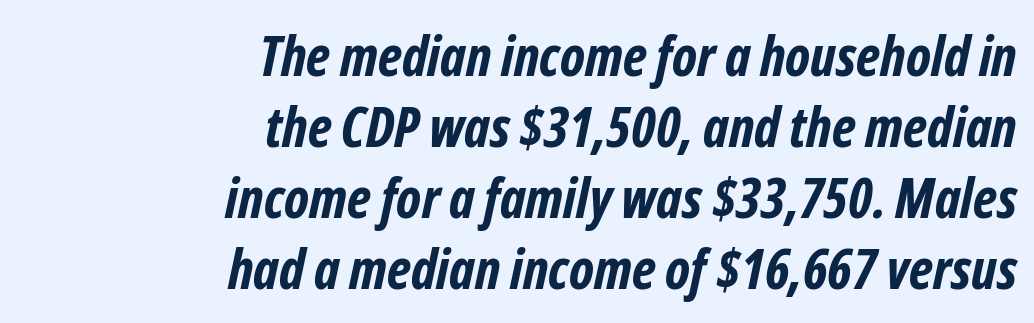
A normal amount of white space separates one row of letters from the next. The passage shown is typed in a proportional face where columns would drift. The words here are not underlined. Does the type have serifs? No, each stem ends abruptly.
